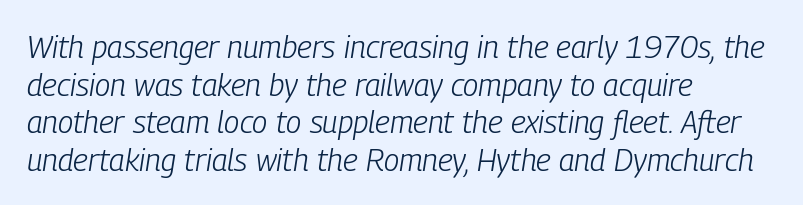
Slant detected: the letters are inclined. Each line starts at the same left margin while the right side varies. The letterforms sit shoulder to shoulder at normal distance. The face looks like a standard text weight, possibly lighter.
